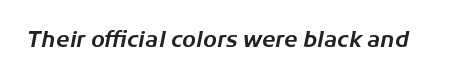
Q: Is the text italic (slanted)? A: Yes, it leans right by about 11 degrees.
Q: Is the text underlined? A: No.
Q: Is the spacing between letters normal or unusually wide? A: Normal.
